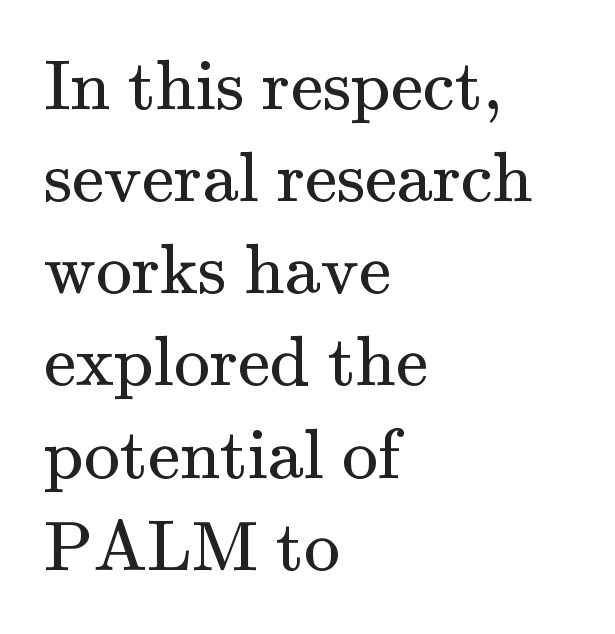
{"serif": "yes", "italic": "no", "bold": "no", "weight": "regular", "width": "normal", "stroke_contrast": "medium", "x_height": "small", "monospaced": "no", "underline": "no", "align": "left", "line_spacing": "normal", "line_spacing_ratio": 1.28, "letter_spacing": "normal", "letter_spacing_em": 0.0, "glyph_px": 72}
